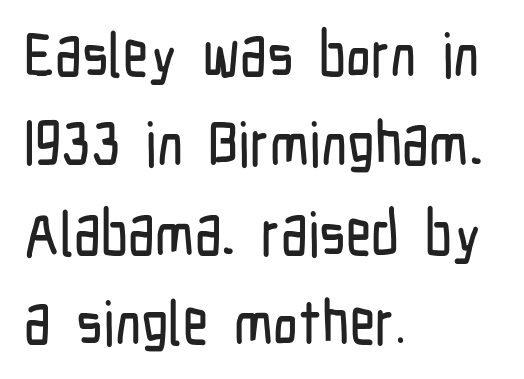
Q: Is the text italic (slanted)? A: No, it is upright.
Q: Is the typeface a serif or a sans-serif typeface? A: Sans-serif.
Q: Is the text underlined? A: No.
Q: How is the paragraph aligned? A: Left-aligned.
Q: Is the spacing between letters normal or unusually wide? A: Normal.
Q: Is the spacing between lines tight, normal or loose? A: Normal.
Q: Width (condensed, normal, or wide)? A: Condensed.
Q: Stroke contrast? A: Low.
Q: x-height? A: Medium.
Q: Monospaced? A: No.
